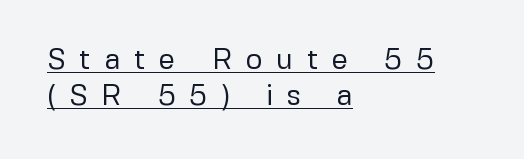
The image shows 29 px regular-weight sans-serif type, upright; set left-aligned, normal line spacing (1.25x), unusually wide letter spacing (+0.47 em), underlined; low stroke contrast and a medium x-height.
